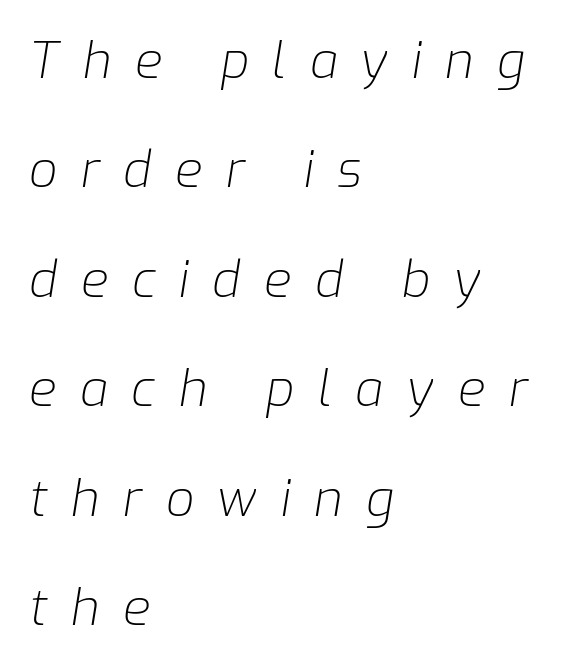
Q: Is the text bold? A: No.
Q: Is the text italic (slanted)? A: Yes, it leans right by about 9 degrees.
Q: Is the text underlined? A: No.
Q: How is the paragraph aligned? A: Left-aligned.
Q: Is the spacing between letters normal or unusually wide? A: Unusually wide.
Q: Is the spacing between lines tight, normal or loose? A: Loose.
Q: Width (condensed, normal, or wide)? A: Normal.
Q: Stroke contrast? A: Low.
Q: x-height? A: Medium.
Q: Monospaced? A: No.
